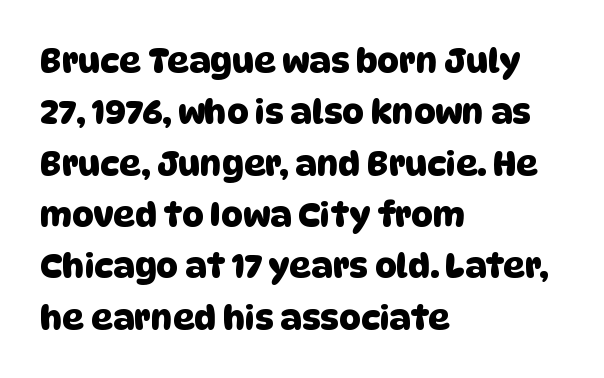
{"serif": "no", "width": "normal", "stroke_contrast": "low", "x_height": "large", "monospaced": "no", "underline": "no", "align": "left", "line_spacing": "normal", "line_spacing_ratio": 1.51, "letter_spacing": "normal", "letter_spacing_em": 0.0, "glyph_px": 34}
